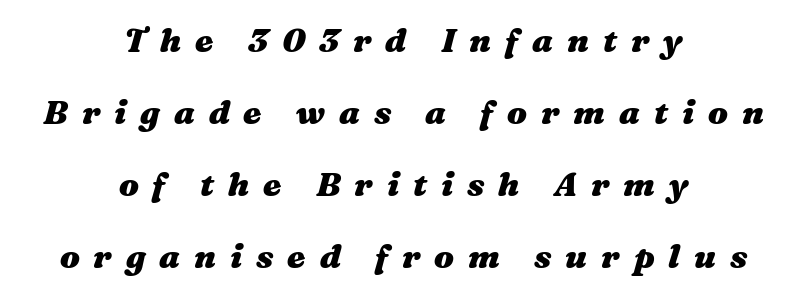
{"italic": "yes", "lean": "right", "slant_degrees": 16, "bold": "yes", "weight": "heavy", "width": "wide", "stroke_contrast": "medium", "x_height": "medium", "monospaced": "no", "underline": "no", "align": "center", "line_spacing": "loose", "line_spacing_ratio": 2.18, "letter_spacing": "wide", "letter_spacing_em": 0.42, "glyph_px": 33}
